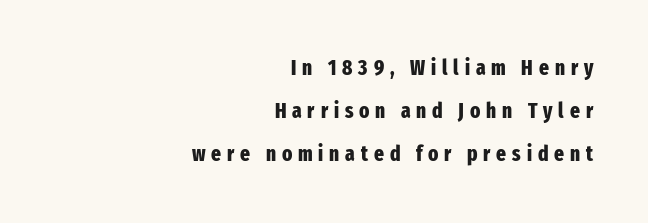
The image shows 21 px bold type, upright; set right-aligned, loose line spacing (2.05x), unusually wide letter spacing (+0.28 em), not underlined.
